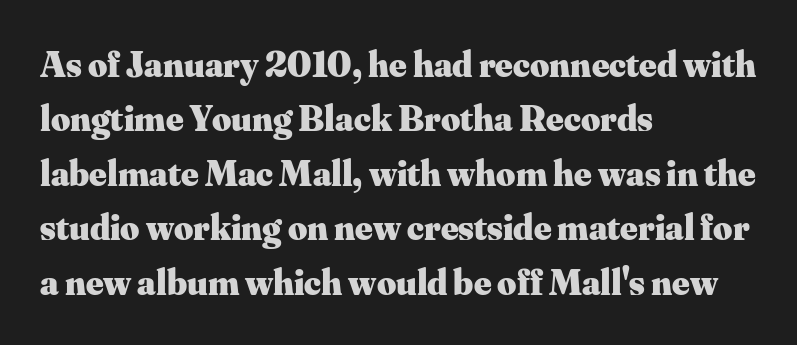
{"serif": "yes", "italic": "no", "bold": "yes", "weight": "heavy", "width": "normal", "stroke_contrast": "medium", "x_height": "small", "monospaced": "no", "underline": "no", "align": "left", "line_spacing": "normal", "line_spacing_ratio": 1.47, "letter_spacing": "normal", "letter_spacing_em": 0.0, "glyph_px": 37}
